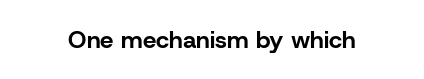
The image shows 24 px bold type, upright; set normal letter spacing, not underlined.
